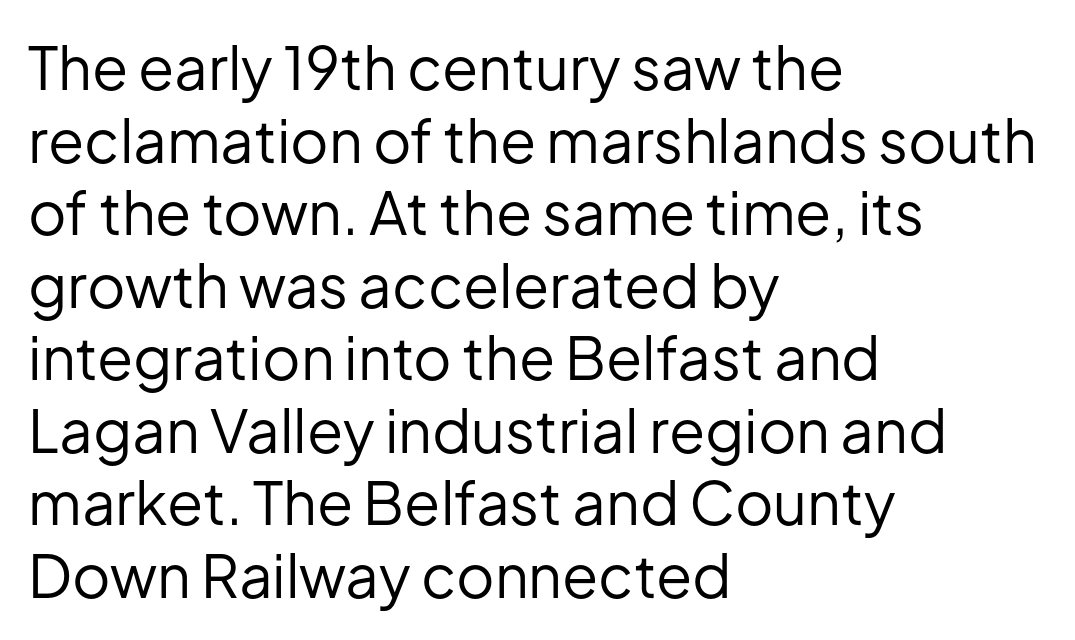
Q: Is the text bold? A: No.
Q: Is the text italic (slanted)? A: No, it is upright.
Q: Is the typeface a serif or a sans-serif typeface? A: Sans-serif.
Q: Is the text underlined? A: No.
Q: How is the paragraph aligned? A: Left-aligned.
Q: Is the spacing between letters normal or unusually wide? A: Normal.
Q: Width (condensed, normal, or wide)? A: Normal.
Q: Stroke contrast? A: Low.
Q: x-height? A: Medium.
Q: Monospaced? A: No.
